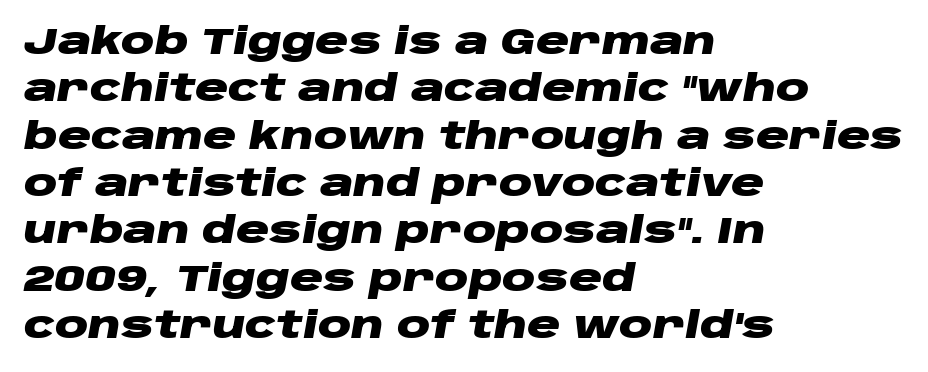
{"italic": "yes", "lean": "right", "slant_degrees": 10, "bold": "yes", "weight": "heavy", "width": "wide", "stroke_contrast": "low", "x_height": "large", "monospaced": "no", "underline": "no", "align": "left", "line_spacing": "normal", "line_spacing_ratio": 1.28, "letter_spacing": "normal", "letter_spacing_em": 0.0, "glyph_px": 37}
